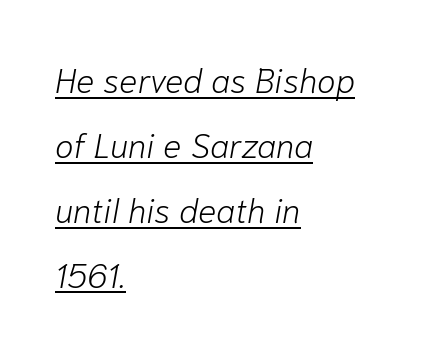
{"italic": "yes", "lean": "right", "slant_degrees": 10, "bold": "no", "weight": "light", "width": "normal", "stroke_contrast": "low", "x_height": "medium", "monospaced": "no", "underline": "yes", "align": "left", "line_spacing": "loose", "line_spacing_ratio": 1.91, "letter_spacing": "normal", "letter_spacing_em": 0.0, "glyph_px": 34}
